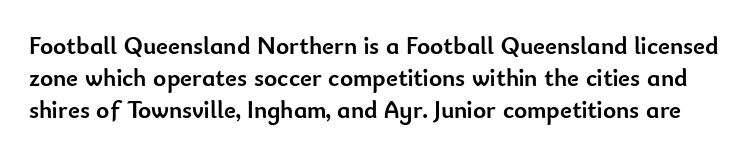
The image shows 25 px bold type, upright; set normal line spacing (1.29x), normal letter spacing, not underlined.
